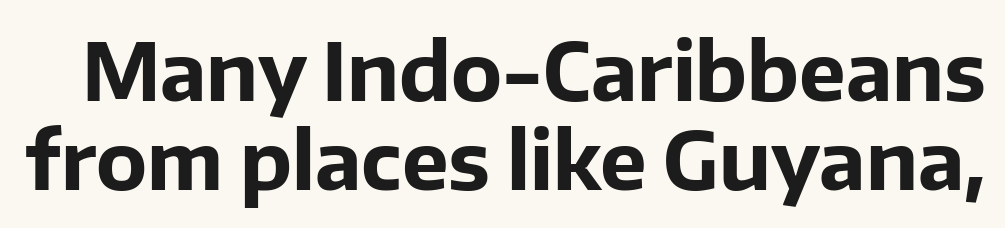
The image shows 79 px bold sans-serif type, upright; set tight line spacing (1.13x), normal letter spacing, not underlined; low stroke contrast and a medium x-height.
